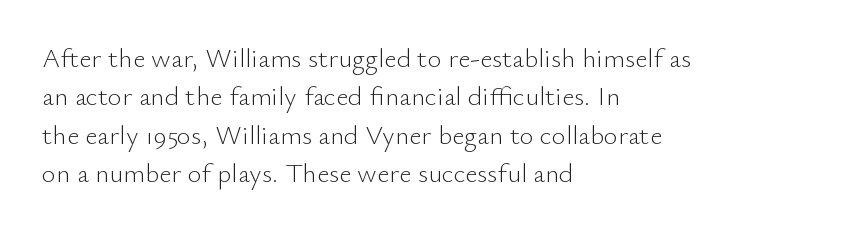
Every row of glyphs begins at an identical x-position on the left. A roman cut, with each character standing at attention. Does the leading feel generous? No, just average. The tracking reads as untouched default to a designer's eye.
